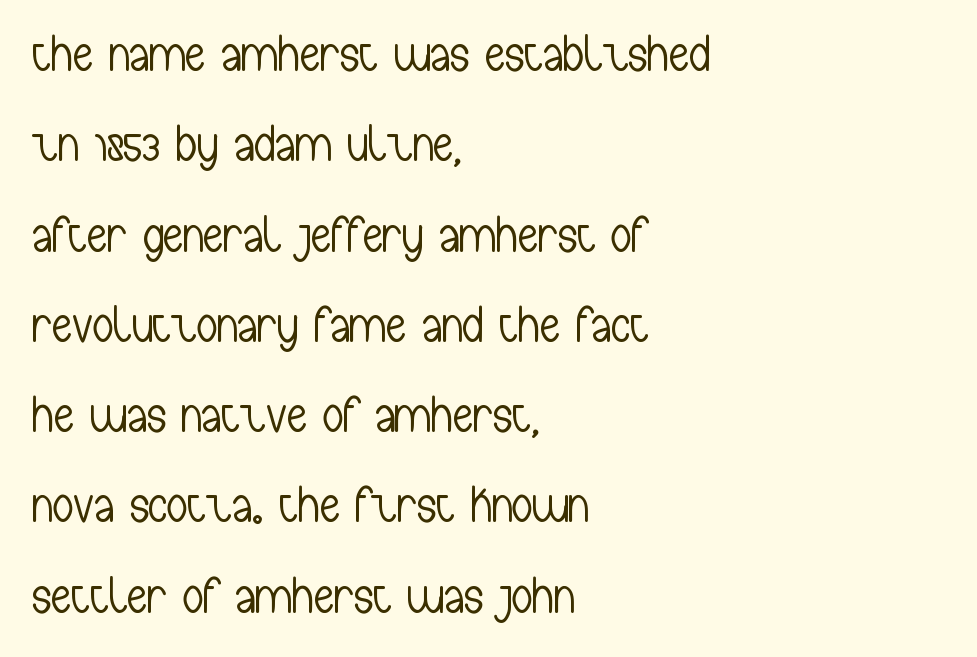
{"serif": "no", "italic": "no", "bold": "no", "weight": "light", "width": "condensed", "stroke_contrast": "low", "x_height": "medium", "monospaced": "no", "underline": "no", "align": "left", "line_spacing_ratio": 1.77, "letter_spacing": "normal", "letter_spacing_em": 0.0, "glyph_px": 51}
